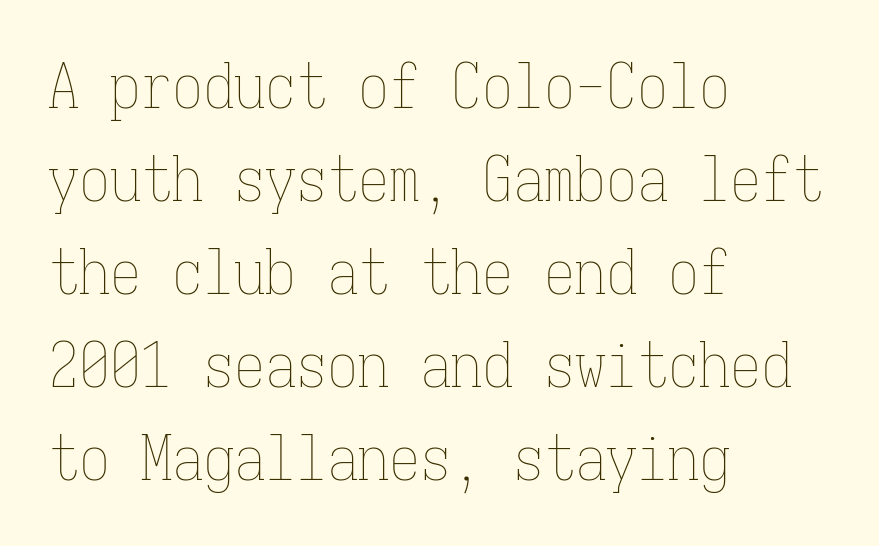
A student would call this left alignment; a typographer would say flush left, rag right. Every character sits straight up, as roman type does. The string is rendered with underlining switched off. Spacing verdict: monospaced, one width for all characters. This reads as an unemphasized weight, regular at the heaviest. What stands out about the letter spacing? Nothing — it is the standard amount.
